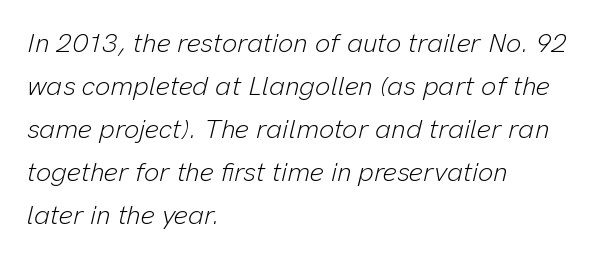
{"italic": "yes", "lean": "right", "slant_degrees": 13, "bold": "no", "underline": "no", "align": "left", "line_spacing": "normal", "line_spacing_ratio": 1.59, "letter_spacing": "normal", "letter_spacing_em": 0.0, "glyph_px": 27}
